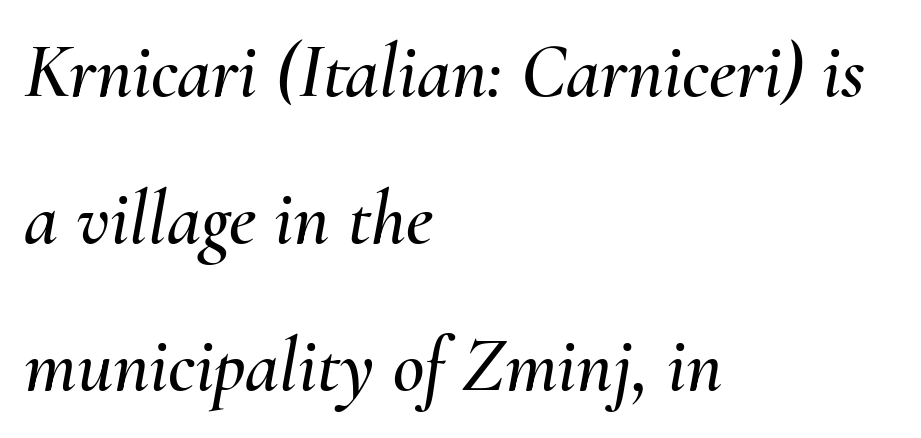
{"italic": "yes", "lean": "right", "slant_degrees": 10, "width": "normal", "stroke_contrast": "medium", "x_height": "small", "monospaced": "no", "underline": "no", "align": "left", "line_spacing": "loose", "line_spacing_ratio": 1.91, "letter_spacing": "normal", "letter_spacing_em": 0.0, "glyph_px": 77}
